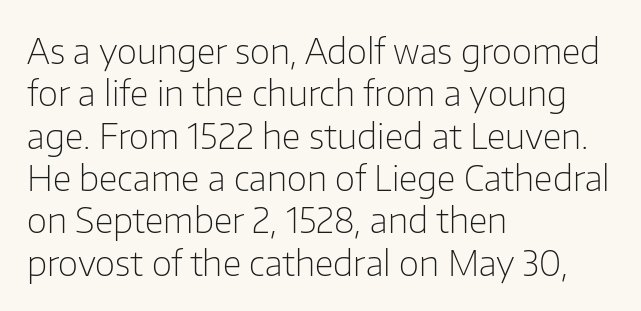
Q: Is the text bold? A: No.
Q: Is the text italic (slanted)? A: No, it is upright.
Q: Is the typeface a serif or a sans-serif typeface? A: Sans-serif.
Q: Is the text underlined? A: No.
Q: How is the paragraph aligned? A: Left-aligned.
Q: Is the spacing between letters normal or unusually wide? A: Normal.
Q: Width (condensed, normal, or wide)? A: Normal.
Q: Stroke contrast? A: Low.
Q: x-height? A: Medium.
Q: Monospaced? A: No.
